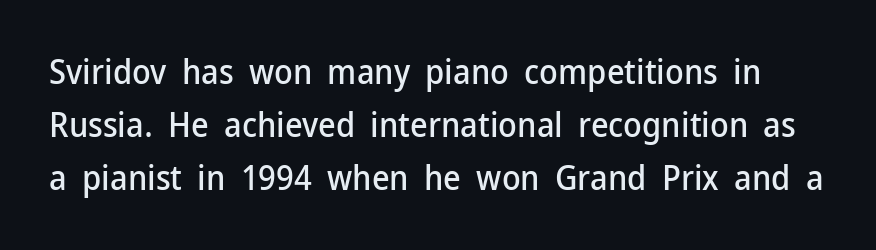
These lines are composed in type without serifs. The rendering uses natural spacing where letterforms have individual widths. Caption: standard tracking, unaltered. The baseline area is clear. Notice how the stems are strictly vertical — no italics here. Vertically, the passage feels balanced, rows spaced as you'd expect.
